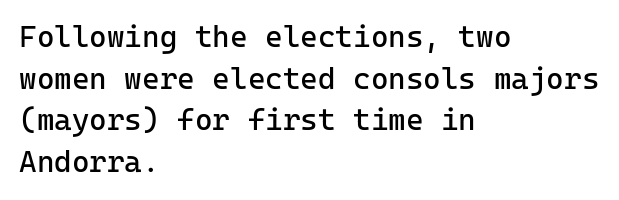
{"serif": "no", "italic": "no", "bold": "no", "weight": "regular", "width": "normal", "stroke_contrast": "low", "x_height": "medium", "monospaced": "yes", "underline": "no", "align": "left", "line_spacing": "normal", "line_spacing_ratio": 1.39, "letter_spacing": "normal", "letter_spacing_em": 0.0, "glyph_px": 30}
